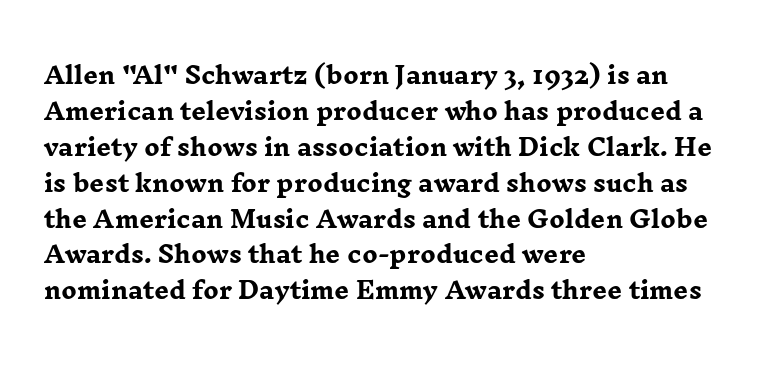
Q: Is the text bold? A: Yes.
Q: Is the text italic (slanted)? A: No, it is upright.
Q: Is the text underlined? A: No.
Q: How is the paragraph aligned? A: Left-aligned.
Q: Is the spacing between letters normal or unusually wide? A: Normal.
Q: Is the spacing between lines tight, normal or loose? A: Normal.
